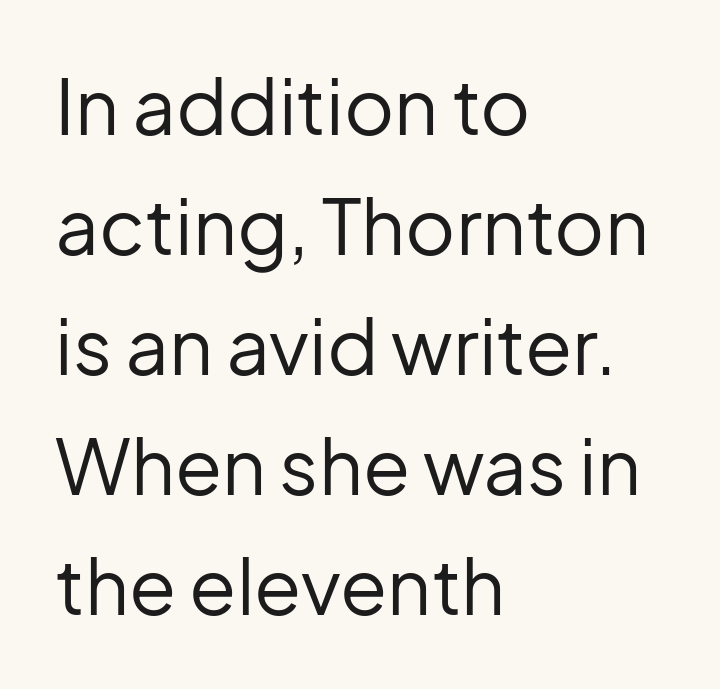
The passage shown is typed in a proportional face where columns would drift. No letter is thick-stroked: the sample isn't bold. I'd call this a sans setting — the letters go barefoot. This sample is left-justified, so line endings fall wherever the words run out. Here the glyphs are tracked normally, forming tight word shapes. It's the straight-up-and-down kind of type.
